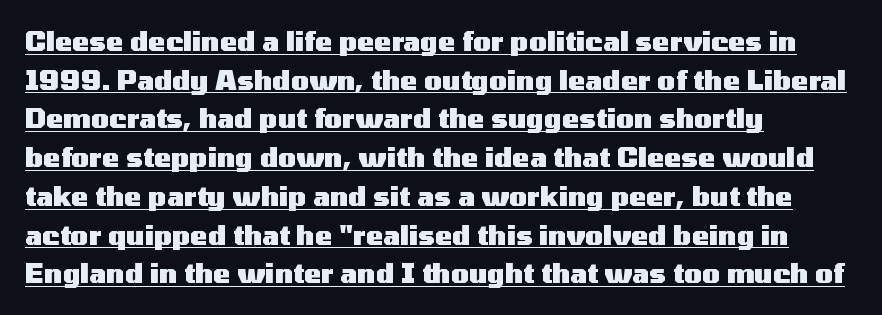
{"italic": "no", "bold": "yes", "underline": "yes", "align": "left", "line_spacing": "normal", "line_spacing_ratio": 1.49, "letter_spacing": "normal", "letter_spacing_em": 0.0, "glyph_px": 26}
